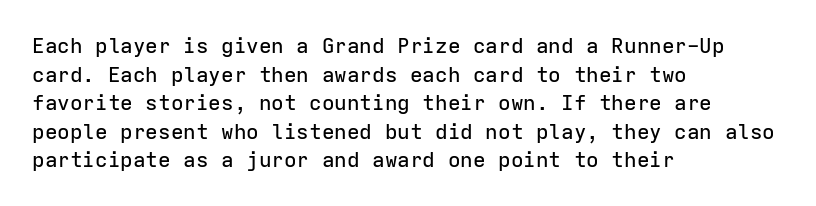
The rendering keeps characters at their native spacing. Does the lettering tilt? It doesn't — this is upright. Descender tails drop into unmarked territory. The lines sit at an ordinary, default distance from one another. One-word summary of the alignment: left.
